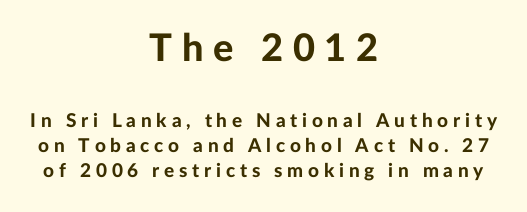
Q: Is the text bold? A: Yes.
Q: Is the text italic (slanted)? A: No, it is upright.
Q: Is the typeface a serif or a sans-serif typeface? A: Sans-serif.
Q: Is the text underlined? A: No.
Q: How is the paragraph aligned? A: Centered.
Q: Is the spacing between letters normal or unusually wide? A: Unusually wide.
Q: Is the spacing between lines tight, normal or loose? A: Normal.
Q: Which block of text is set in a larger size, the first (top) or the second (bottom)? A: The first (top) one.
Q: Width (condensed, normal, or wide)? A: Normal.
Q: Stroke contrast? A: Low.
Q: x-height? A: Medium.
Q: Monospaced? A: No.
